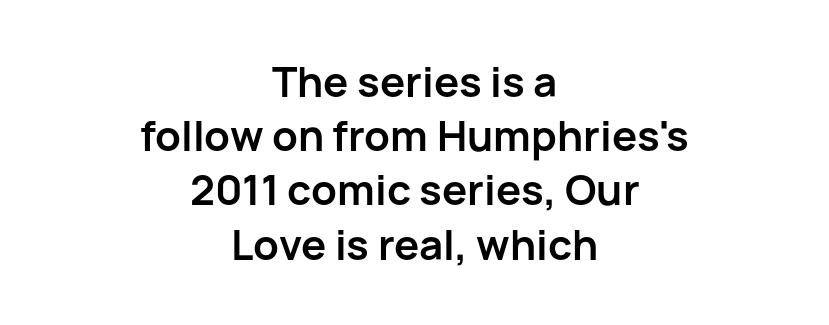
Centered paragraph, ragged on both sides. Ordinary non-slanted type is in use. You could not count columns in this text — the font is proportionally spaced. What kind of face is this? One without serifs — a sans. The block of text has a typical density, with ordinary space between rows.
